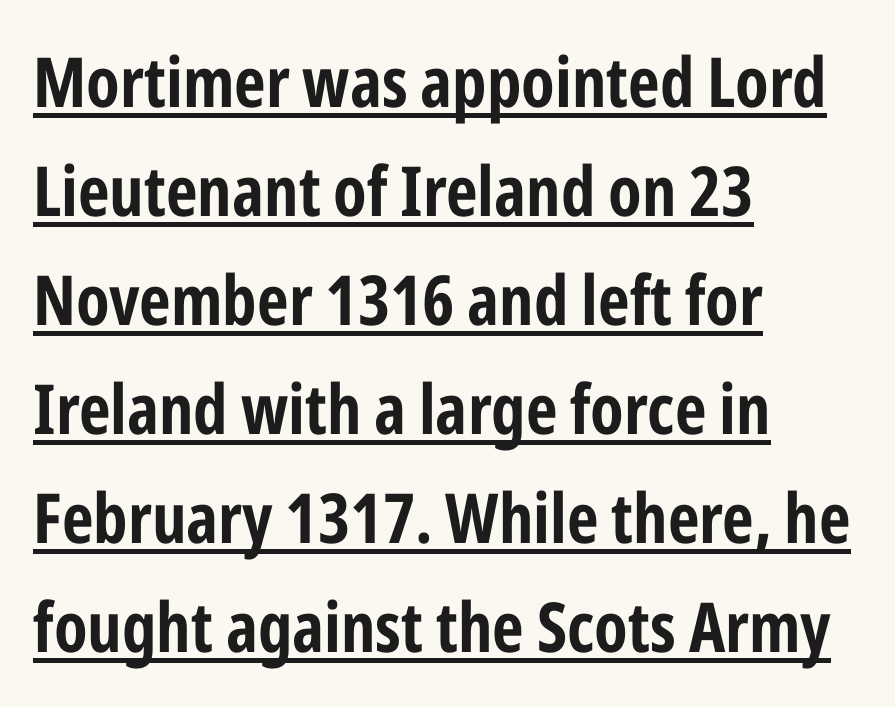
{"serif": "no", "italic": "no", "width": "condensed", "stroke_contrast": "low", "x_height": "medium", "monospaced": "no", "underline": "yes", "align": "left", "line_spacing": "normal", "line_spacing_ratio": 1.58, "letter_spacing": "normal", "letter_spacing_em": 0.0, "glyph_px": 69}
